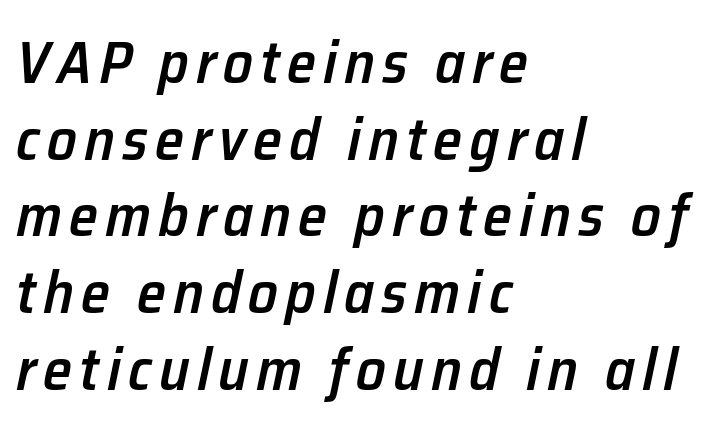
Q: Is the text bold? A: Semi-bold.
Q: Is the text italic (slanted)? A: Yes, it leans right by about 12 degrees.
Q: Is the text underlined? A: No.
Q: How is the paragraph aligned? A: Left-aligned.
Q: Is the spacing between lines tight, normal or loose? A: Normal.
Q: Width (condensed, normal, or wide)? A: Normal.
Q: Stroke contrast? A: Low.
Q: x-height? A: Medium.
Q: Monospaced? A: No.
